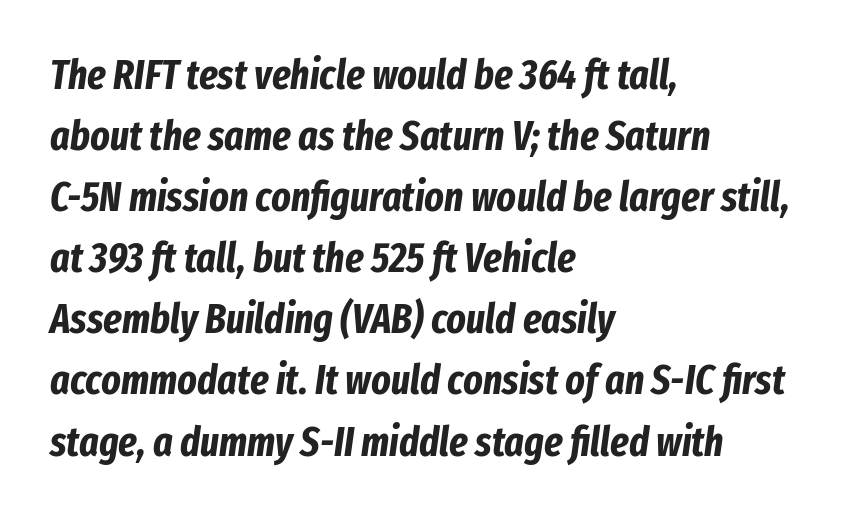
The image shows 41 px bold, condensed type, italic (leaning right); set left-aligned, normal line spacing (1.49x), normal letter spacing, not underlined; low stroke contrast and a medium x-height.
